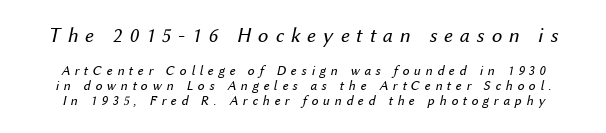
Q: Is the text bold? A: No.
Q: Is the text italic (slanted)? A: Yes, it leans right by about 12 degrees.
Q: Is the text underlined? A: No.
Q: Is the spacing between letters normal or unusually wide? A: Unusually wide.
Q: Is the spacing between lines tight, normal or loose? A: Tight.
Q: Which block of text is set in a larger size, the first (top) or the second (bottom)? A: The first (top) one.
